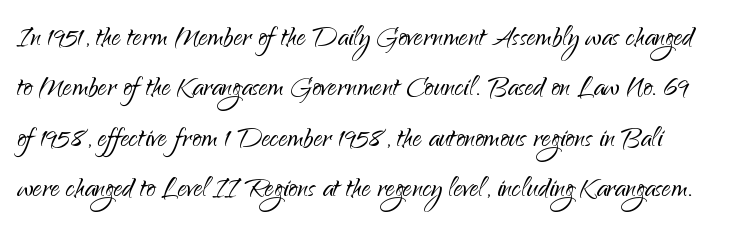
The passage shown is typeset with a sans-serif family. Underline: absent. Does extra space separate the letters? No, they use regular spacing. Is this a fixed-width face? No — the glyphs have proportional, varying widths.
